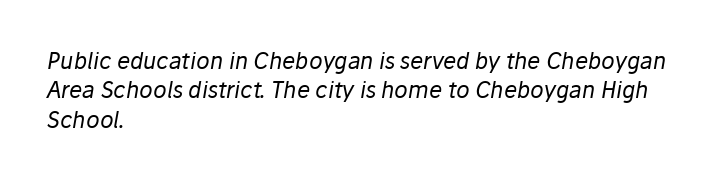
The image shows 22 px text type, italic (leaning right); set left-aligned, normal line spacing (1.34x), normal letter spacing, not underlined.
